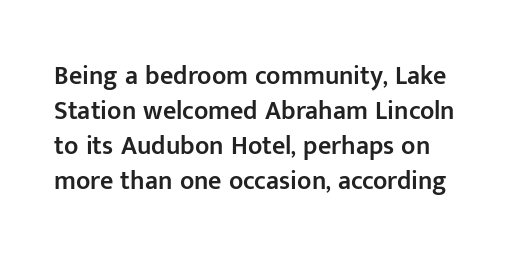
The axis of the letterforms is exactly vertical. These lines carry some extra weight — a demibold, not a full bold. The area under the type is left untouched. Characters follow at the spacing the type designer built in. The rows are spaced the way most documents space them.
